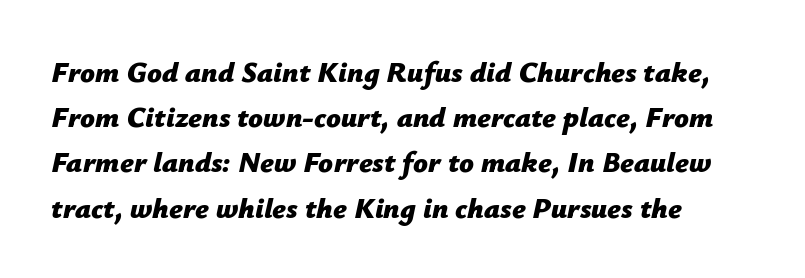
The image shows 29 px bold type, italic (leaning right); set left-aligned, normal line spacing (1.56x), normal letter spacing, not underlined; low stroke contrast and a medium x-height.
